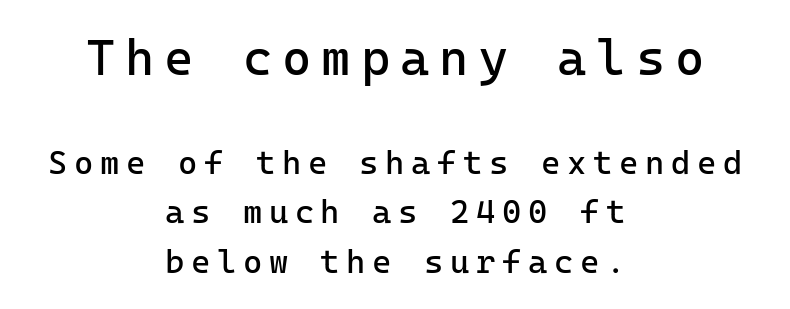
{"serif": "no", "italic": "no", "bold": "no", "weight": "regular", "width": "normal", "stroke_contrast": "low", "x_height": "medium", "monospaced": "yes", "underline": "no", "align": "center", "line_spacing": "normal", "line_spacing_ratio": 1.5, "letter_spacing": "wide", "letter_spacing_em": 0.2, "larger_block": "first", "size_ratio": 1.52, "glyph_px": 50}
